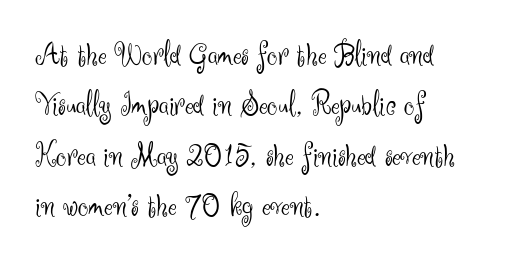
{"serif": "no", "italic": "no", "bold": "no", "weight": "light", "width": "normal", "stroke_contrast": "medium", "x_height": "small", "monospaced": "no", "underline": "no", "align": "left", "line_spacing": "normal", "line_spacing_ratio": 1.53, "letter_spacing": "normal", "letter_spacing_em": 0.0, "glyph_px": 33}
